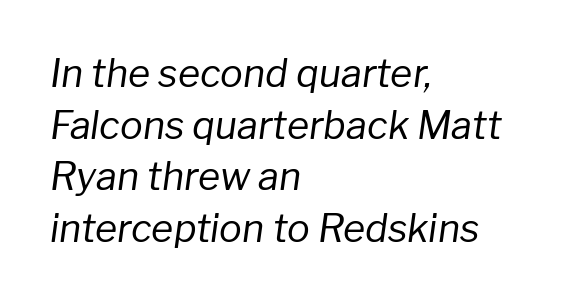
{"italic": "yes", "lean": "right", "slant_degrees": 8, "bold": "no", "weight": "regular", "width": "normal", "stroke_contrast": "low", "x_height": "medium", "monospaced": "no", "underline": "no", "align": "left", "line_spacing": "normal", "line_spacing_ratio": 1.36, "letter_spacing": "normal", "letter_spacing_em": 0.0, "glyph_px": 38}
